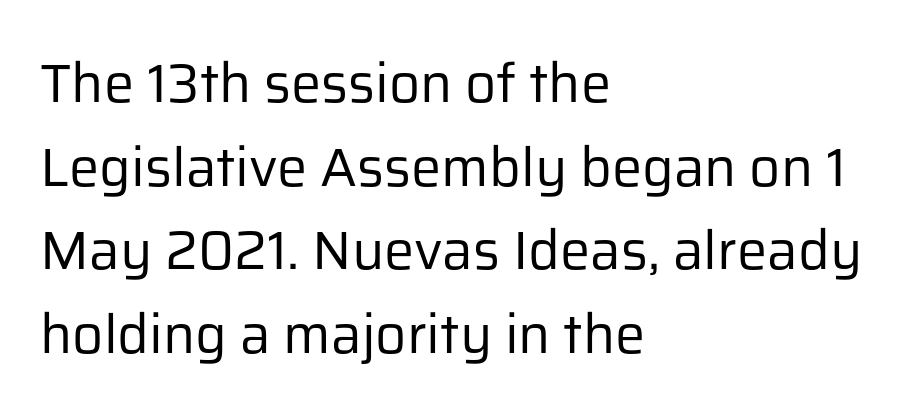
The image shows 54 px regular-weight sans-serif type, upright; set left-aligned, normal line spacing (1.55x), normal letter spacing, not underlined; low stroke contrast and a medium x-height.
